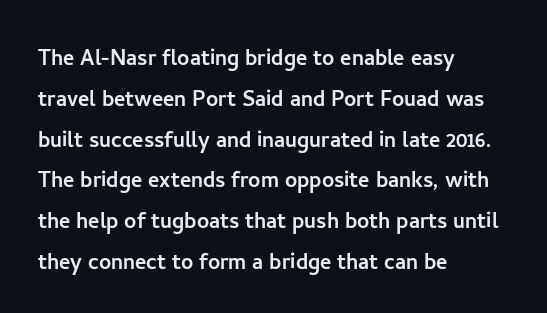
Q: Is the text italic (slanted)? A: No, it is upright.
Q: Is the text underlined? A: No.
Q: How is the paragraph aligned? A: Left-aligned.
Q: Is the spacing between letters normal or unusually wide? A: Normal.
Q: Is the spacing between lines tight, normal or loose? A: Normal.
